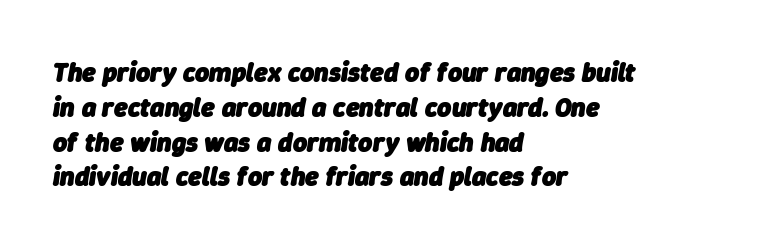
The image shows 27 px bold type, italic (leaning right); set left-aligned, normal line spacing (1.29x), normal letter spacing, not underlined.
